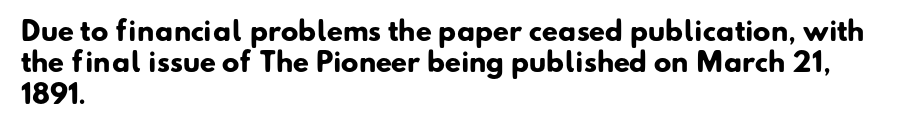
The image shows 26 px bold type; set left-aligned, line spacing 1.21x, normal letter spacing, not underlined.
